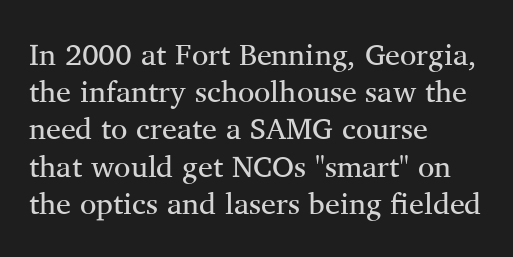
Q: Is the text bold? A: No.
Q: Is the text italic (slanted)? A: No, it is upright.
Q: Is the typeface a serif or a sans-serif typeface? A: Serif.
Q: Is the text underlined? A: No.
Q: How is the paragraph aligned? A: Left-aligned.
Q: Is the spacing between letters normal or unusually wide? A: Normal.
Q: Width (condensed, normal, or wide)? A: Normal.
Q: Stroke contrast? A: Medium.
Q: x-height? A: Medium.
Q: Monospaced? A: No.
